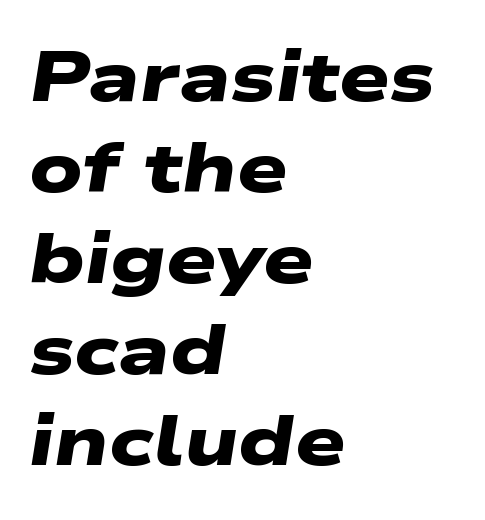
{"serif": "no", "bold": "yes", "weight": "heavy", "width": "wide", "stroke_contrast": "low", "x_height": "medium", "monospaced": "no", "underline": "no", "align": "left", "line_spacing": "normal", "line_spacing_ratio": 1.28, "letter_spacing": "normal", "letter_spacing_em": 0.0, "glyph_px": 71}
